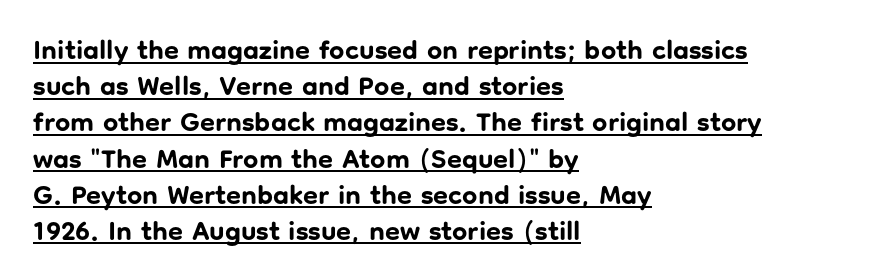
{"italic": "no", "bold": "yes", "underline": "yes", "align": "left", "line_spacing": "normal", "line_spacing_ratio": 1.34, "letter_spacing": "normal", "letter_spacing_em": 0.0, "glyph_px": 27}
